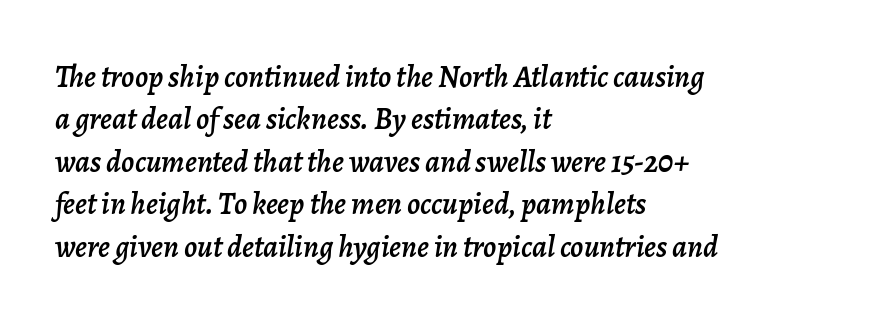
The image shows 31 px text type, italic (leaning right); set left-aligned, normal line spacing (1.37x), normal letter spacing, not underlined; low stroke contrast and a medium x-height.
